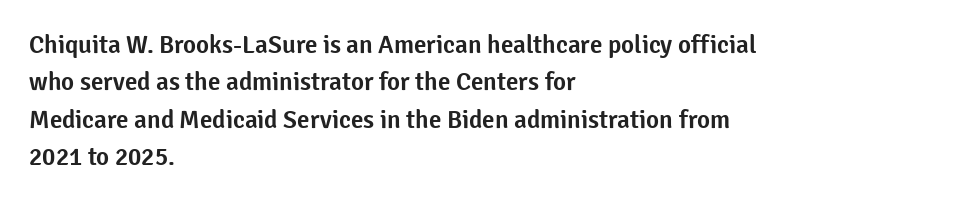
The image shows 25 px text type, upright; set left-aligned, normal line spacing (1.5x), normal letter spacing, not underlined.
